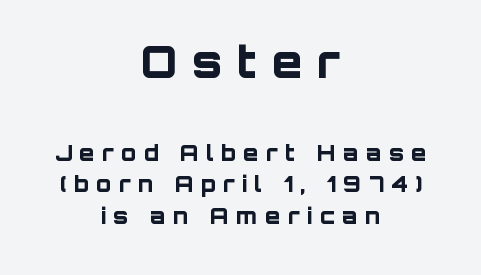
Q: Is the text bold? A: Yes.
Q: Is the text italic (slanted)? A: No, it is upright.
Q: Is the typeface a serif or a sans-serif typeface? A: Sans-serif.
Q: Is the text underlined? A: No.
Q: How is the paragraph aligned? A: Centered.
Q: Is the spacing between letters normal or unusually wide? A: Unusually wide.
Q: Is the spacing between lines tight, normal or loose? A: Normal.
Q: Which block of text is set in a larger size, the first (top) or the second (bottom)? A: The first (top) one.
Q: Width (condensed, normal, or wide)? A: Normal.
Q: Stroke contrast? A: Low.
Q: x-height? A: Large.
Q: Monospaced? A: No.
